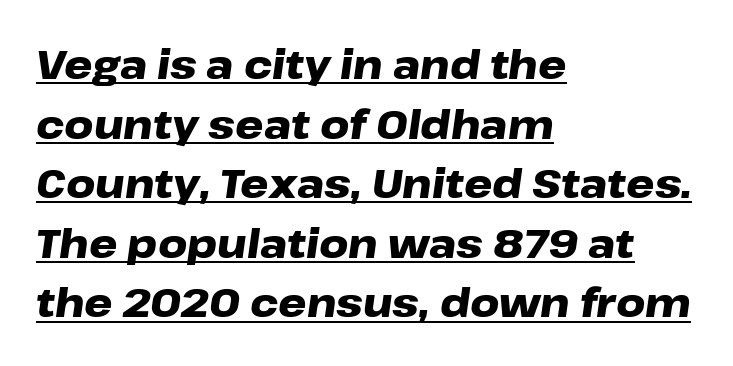
The image shows 40 px heavy, wide type, italic (leaning right); set left-aligned, normal line spacing (1.49x), normal letter spacing, underlined; low stroke contrast and a medium x-height.
